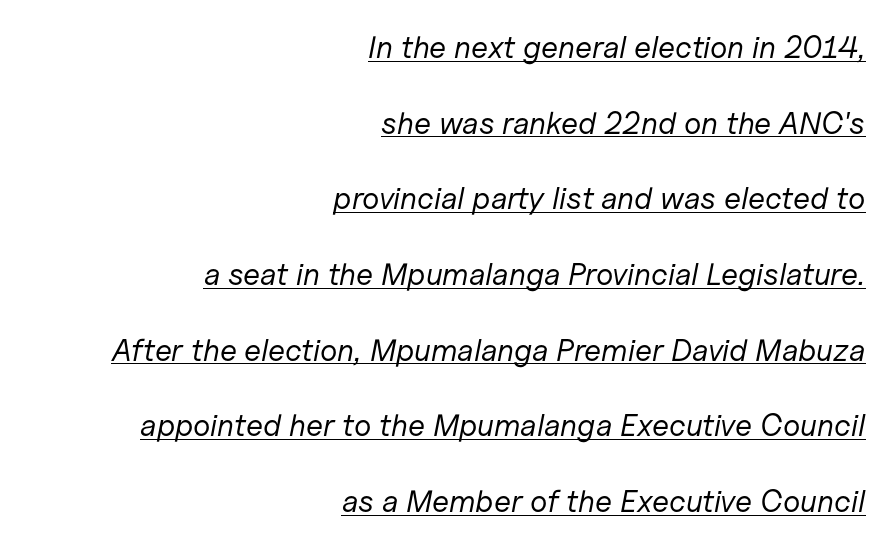
{"italic": "yes", "lean": "right", "slant_degrees": 11, "bold": "no", "weight": "regular", "width": "normal", "stroke_contrast": "low", "x_height": "medium", "monospaced": "no", "underline": "yes", "align": "right", "line_spacing": "loose", "line_spacing_ratio": 2.44, "letter_spacing": "normal", "letter_spacing_em": 0.0, "glyph_px": 31}
